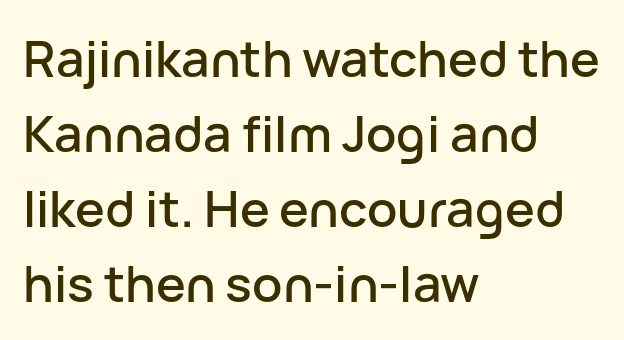
Q: Is the text italic (slanted)? A: No, it is upright.
Q: Is the typeface a serif or a sans-serif typeface? A: Sans-serif.
Q: Is the text underlined? A: No.
Q: How is the paragraph aligned? A: Left-aligned.
Q: Is the spacing between letters normal or unusually wide? A: Normal.
Q: Is the spacing between lines tight, normal or loose? A: Normal.
Q: Width (condensed, normal, or wide)? A: Normal.
Q: Stroke contrast? A: Low.
Q: x-height? A: Medium.
Q: Monospaced? A: No.
